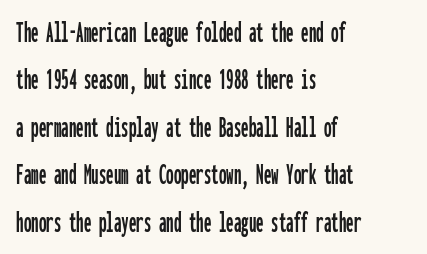
The image shows 30 px condensed sans-serif type, upright, monospaced; set left-aligned, normal line spacing (1.58x), normal letter spacing, not underlined; low stroke contrast and a medium x-height.
